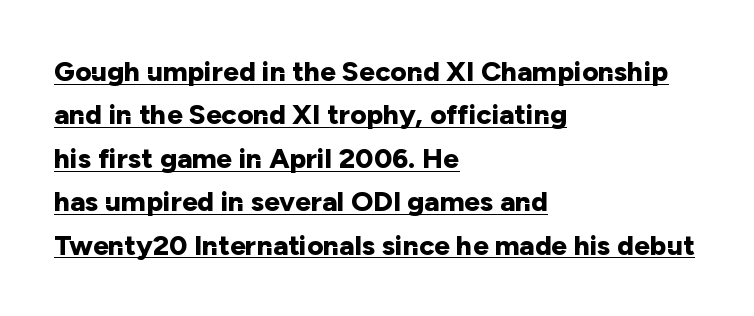
Observe the absence of serifs on each vertical stroke in this sample. Each letter keeps its own natural width here, so spacing adapts to shape. These words are printed bold, with thick strokes throughout. The horizontal fit of the characters is conventional and even. How would I describe the line gaps? Plain and ordinary.
